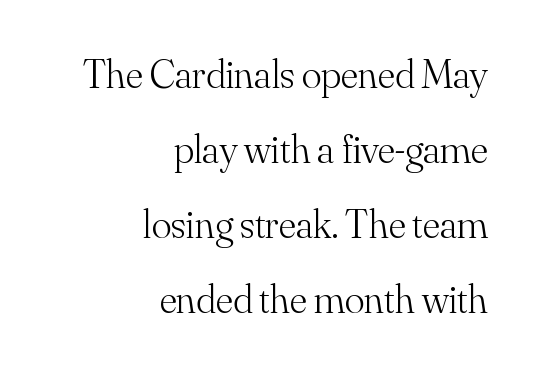
Q: Is the text bold? A: No.
Q: Is the text italic (slanted)? A: No, it is upright.
Q: Is the typeface a serif or a sans-serif typeface? A: Serif.
Q: Is the text underlined? A: No.
Q: How is the paragraph aligned? A: Right-aligned.
Q: Is the spacing between letters normal or unusually wide? A: Normal.
Q: Width (condensed, normal, or wide)? A: Normal.
Q: Stroke contrast? A: Medium.
Q: x-height? A: Small.
Q: Monospaced? A: No.
